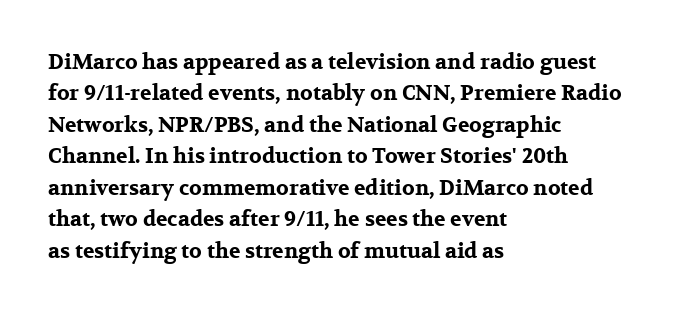
Set as a true bold cut, around the 700 mark. You can tell it's not italic because the verticals are truly vertical. Horizontally, the lines are justified to the leading edge only. Evenly set lines give the paragraph a standard silhouette. Just letters on the line, the space beneath them empty. Compared with typical body copy, the letter spacing here is the same.
